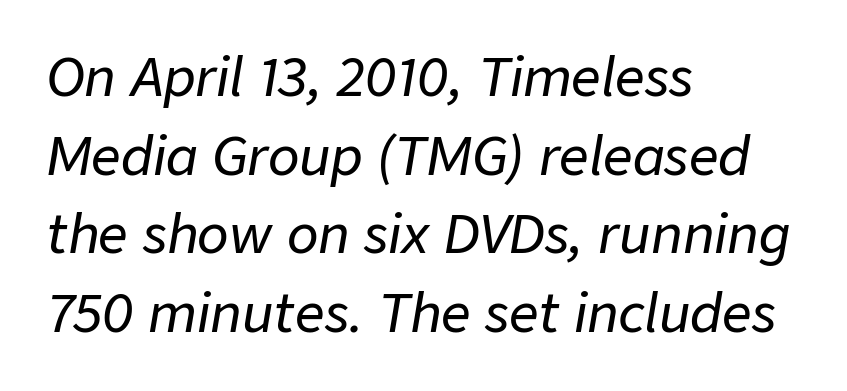
Does the lettering tilt? It does — this is italic. The passage shown has conventional tracking throughout. The leading is moderate, giving the passage an even texture. Varying glyph widths throughout — classic text-font behaviour.
